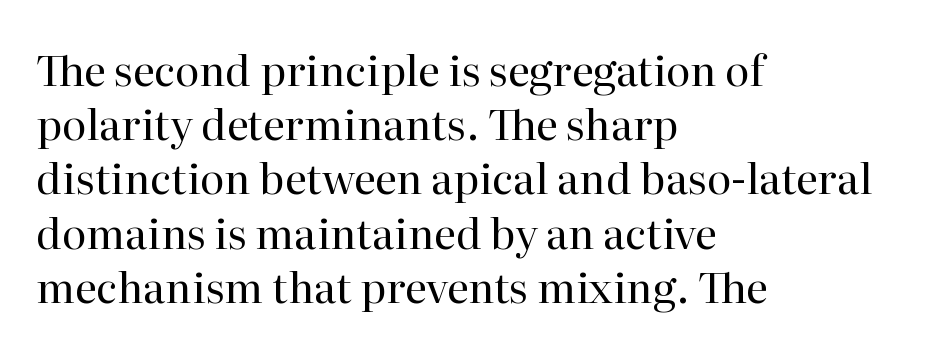
The image shows 42 px regular-weight serif type, upright; set left-aligned, normal line spacing (1.29x), normal letter spacing, not underlined; high stroke contrast and a medium x-height.
